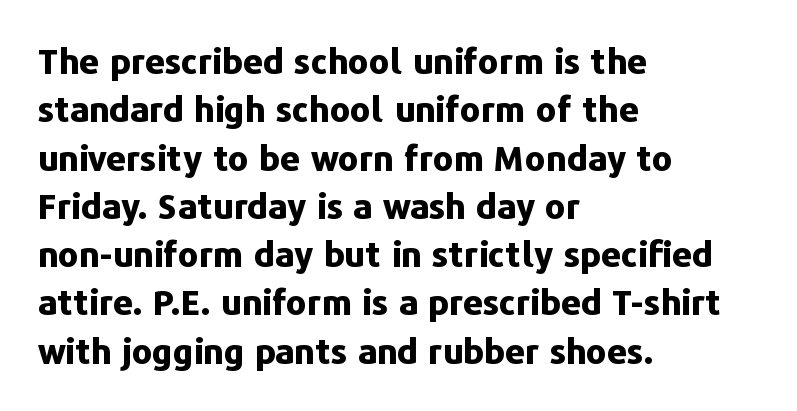
Every letter is thick-stroked: bold, no question. Quick note: underline off. The horizontal fit of the characters is conventional and even. This is the regular roman posture of the typeface. Leftover space on each line is placed entirely after the last word.
